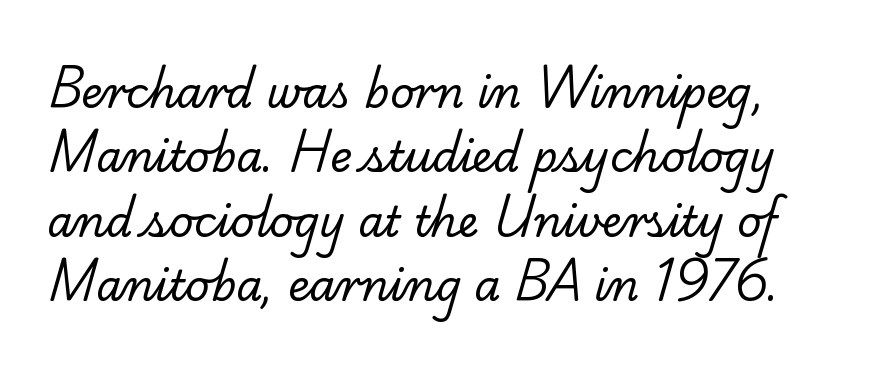
Do the characters align in a grid? No, the font is proportional. Vertical spacing — default. A quiet, ordinary-to-light weight characterises the typeface. Characters follow at the spacing the type designer built in.
